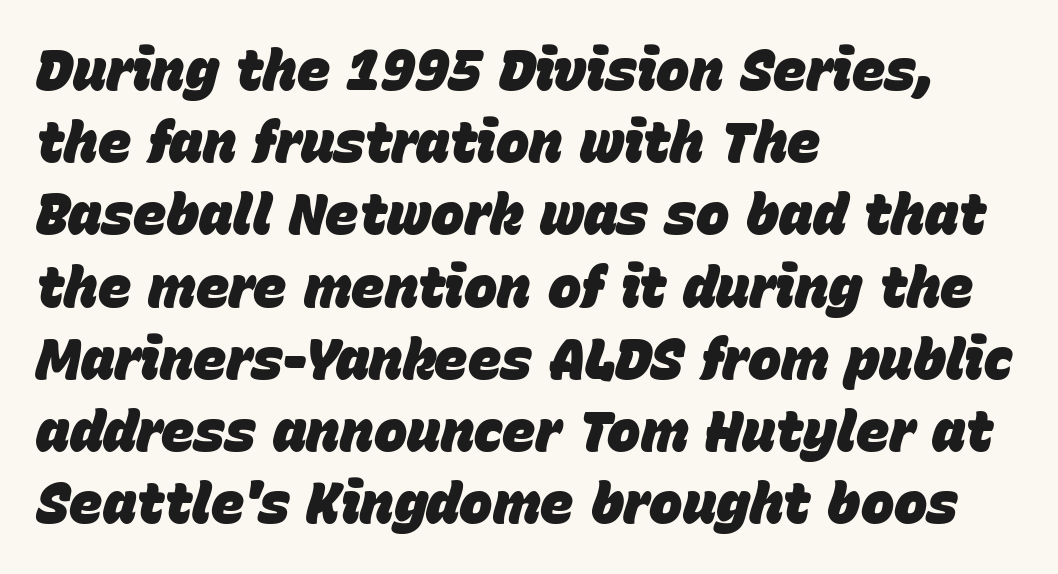
The image shows 56 px heavy type, italic (leaning right); set left-aligned, normal line spacing (1.29x), normal letter spacing, not underlined; low stroke contrast and a large x-height.
